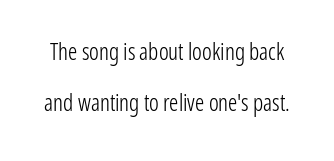
Q: Is the text bold? A: No.
Q: Is the text italic (slanted)? A: No, it is upright.
Q: Is the text underlined? A: No.
Q: Is the spacing between letters normal or unusually wide? A: Normal.
Q: Is the spacing between lines tight, normal or loose? A: Loose.
